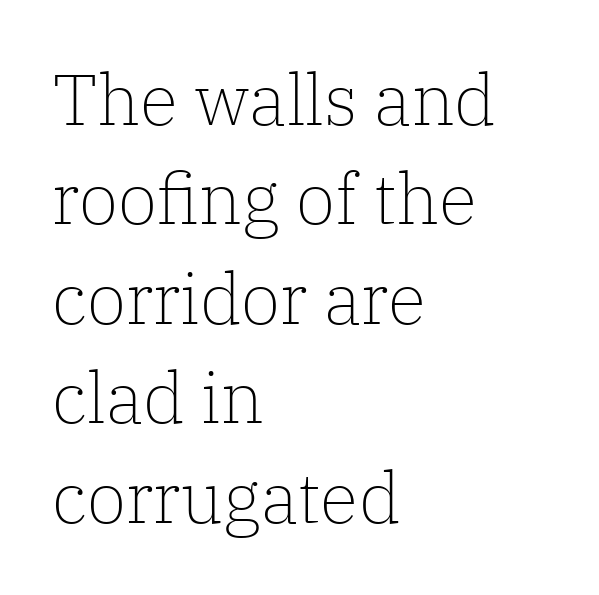
{"serif": "yes", "italic": "no", "bold": "no", "weight": "light", "width": "normal", "stroke_contrast": "low", "x_height": "medium", "monospaced": "no", "underline": "no", "align": "left", "line_spacing": "normal", "line_spacing_ratio": 1.4, "letter_spacing": "normal", "letter_spacing_em": 0.0, "glyph_px": 71}
